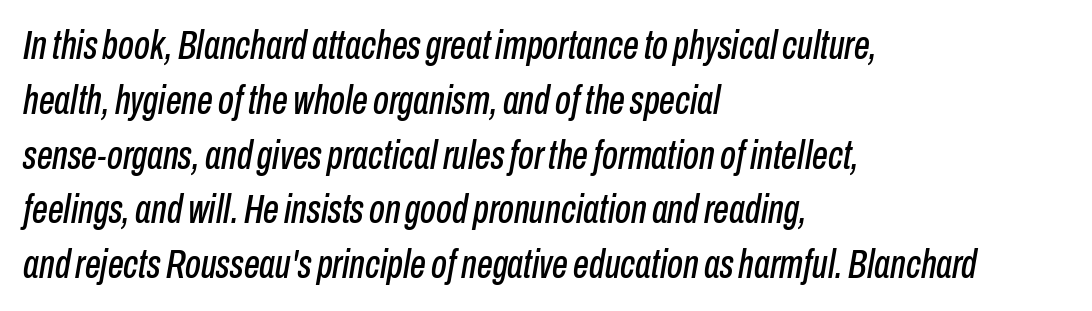
{"italic": "yes", "lean": "right", "slant_degrees": 10, "width": "condensed", "stroke_contrast": "low", "x_height": "medium", "monospaced": "no", "underline": "no", "align": "left", "line_spacing": "normal", "line_spacing_ratio": 1.37, "letter_spacing": "normal", "letter_spacing_em": 0.0, "glyph_px": 40}
